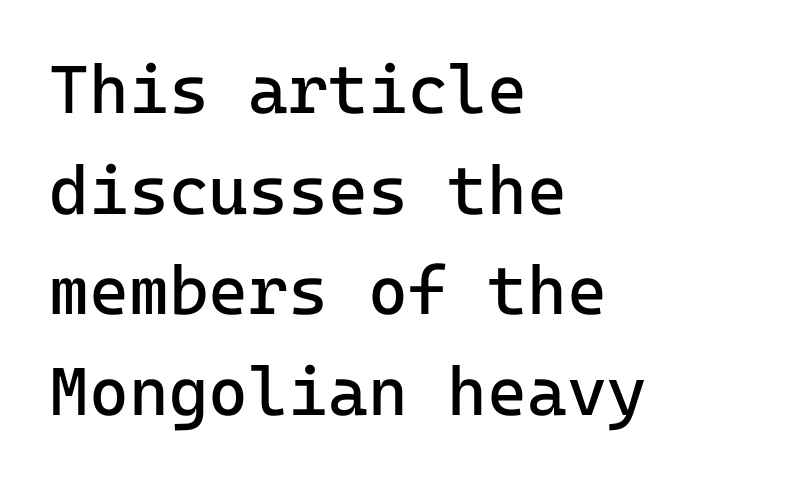
The image shows 68 px regular-weight sans-serif type, upright, monospaced; set left-aligned, normal line spacing (1.48x), normal letter spacing, not underlined; low stroke contrast and a medium x-height.
